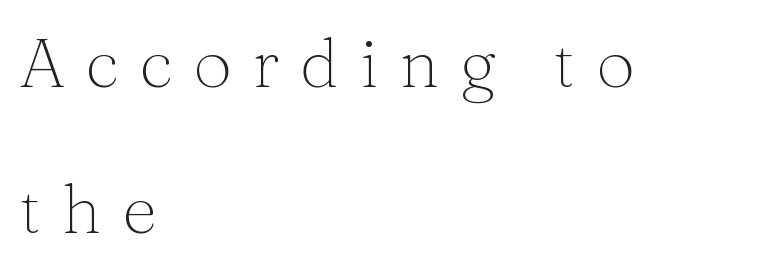
Q: Is the text bold? A: No.
Q: Is the text italic (slanted)? A: No, it is upright.
Q: Is the typeface a serif or a sans-serif typeface? A: Serif.
Q: Is the text underlined? A: No.
Q: How is the paragraph aligned? A: Left-aligned.
Q: Is the spacing between letters normal or unusually wide? A: Unusually wide.
Q: Is the spacing between lines tight, normal or loose? A: Loose.
Q: Width (condensed, normal, or wide)? A: Normal.
Q: Stroke contrast? A: Medium.
Q: x-height? A: Medium.
Q: Monospaced? A: No.
